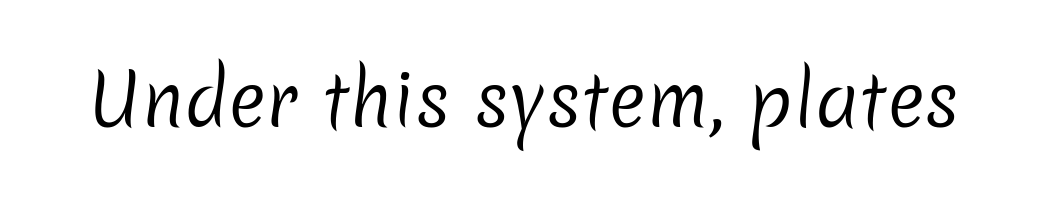
The image shows 71 px regular-weight sans-serif type; set normal letter spacing, not underlined; low stroke contrast and a medium x-height.
